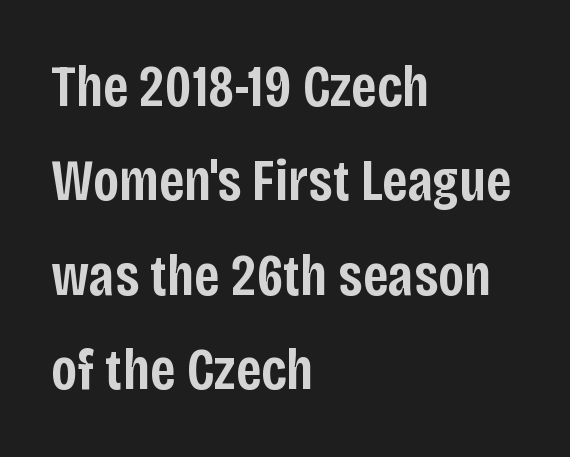
Typographic density is moderately raised because the face is semibold. This sample uses plain, unmodified letter spacing. Is there any slant? The stems are plumb. Serif or sans? Sans — the stroke terminals are bare.
